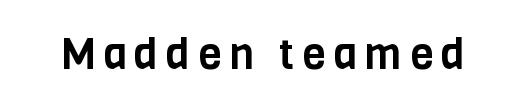
Q: Is the text italic (slanted)? A: No, it is upright.
Q: Is the typeface a serif or a sans-serif typeface? A: Sans-serif.
Q: Is the text underlined? A: No.
Q: Width (condensed, normal, or wide)? A: Condensed.
Q: Stroke contrast? A: Low.
Q: x-height? A: Large.
Q: Monospaced? A: No.
